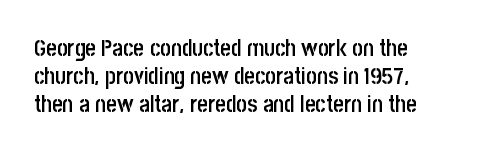
The image shows 23 px text type, upright; set line spacing 1.21x, normal letter spacing, not underlined.
